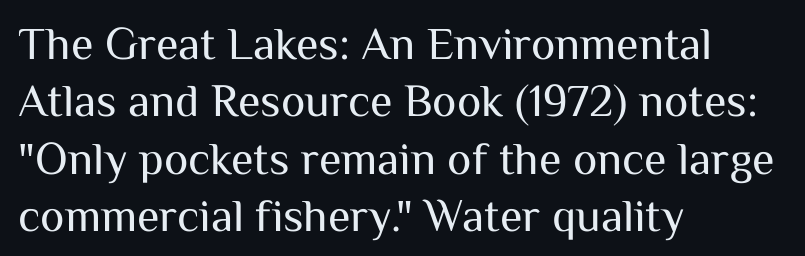
{"serif": "no", "italic": "no", "bold": "no", "weight": "regular", "width": "normal", "stroke_contrast": "medium", "x_height": "medium", "monospaced": "no", "underline": "no", "align": "left", "line_spacing": "normal", "line_spacing_ratio": 1.25, "letter_spacing": "normal", "letter_spacing_em": 0.0, "glyph_px": 46}
